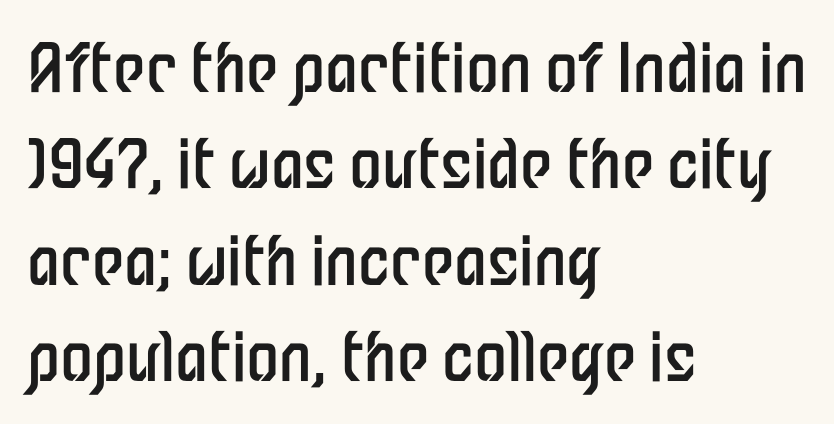
{"serif": "no", "italic": "no", "bold": "no", "weight": "regular", "width": "condensed", "stroke_contrast": "low", "x_height": "medium", "monospaced": "no", "underline": "no", "align": "left", "line_spacing": "normal", "line_spacing_ratio": 1.46, "letter_spacing": "normal", "letter_spacing_em": 0.0, "glyph_px": 66}
